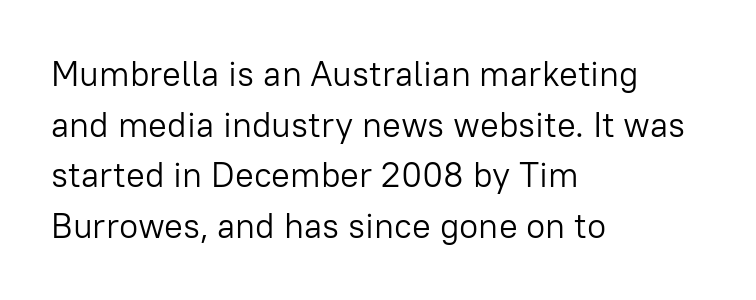
You can tell from the bare stems that sans-serif type was used. Think of a printed novel: that variable character pitch is what you see here. Typeset ragged right — the left edge is the straight one. Tracking here is standard; glyphs follow each other at the usual distance. Rule under the text: the space is simply empty. Is the type heavy? It reads as light-to-regular instead.
